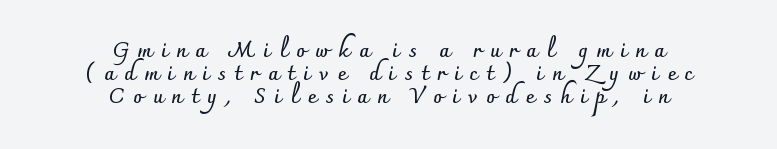
The image shows 21 px bold type; set centered, tight line spacing (1.09x), unusually wide letter spacing (+0.42 em), not underlined.
